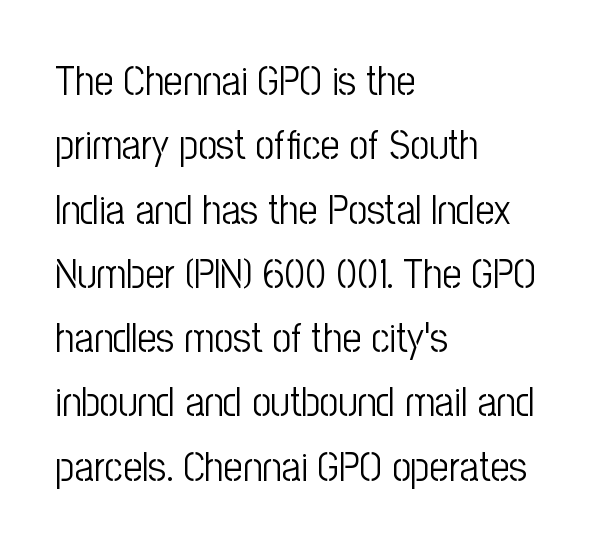
The lines sit at an ordinary, default distance from one another. Stems and bowls with no extra thickness — not bold. This rendering leaves character spacing at its baseline value. Unlike a traditional serif, this face leaves its strokes unadorned.
